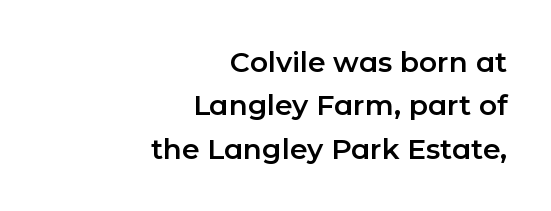
Teacher's note: observe the even right margin — that is flush-right alignment. Is this a fixed-width face? No — the glyphs have proportional, varying widths. Designer's note — italics off, roman on. Clear beneath every line of the passage.
